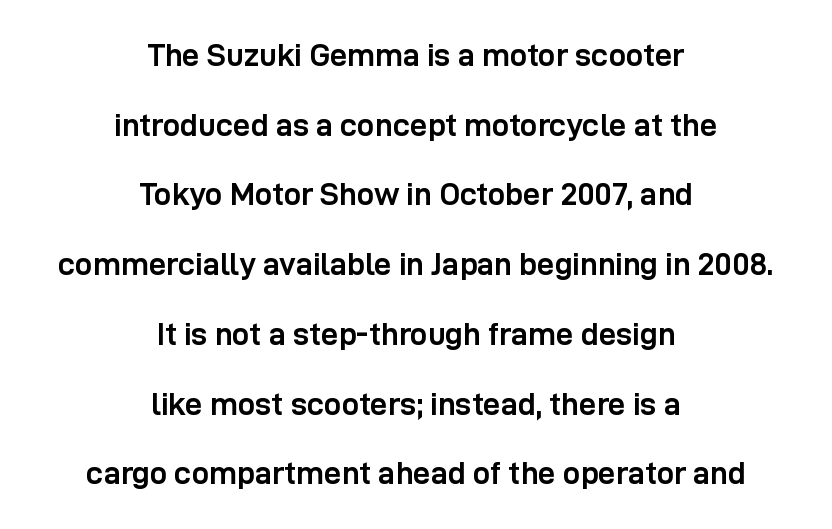
Q: Is the text bold? A: Yes.
Q: Is the text italic (slanted)? A: No, it is upright.
Q: Is the typeface a serif or a sans-serif typeface? A: Sans-serif.
Q: Is the text underlined? A: No.
Q: How is the paragraph aligned? A: Centered.
Q: Is the spacing between letters normal or unusually wide? A: Normal.
Q: Is the spacing between lines tight, normal or loose? A: Loose.
Q: Width (condensed, normal, or wide)? A: Normal.
Q: Stroke contrast? A: Low.
Q: x-height? A: Medium.
Q: Monospaced? A: No.
